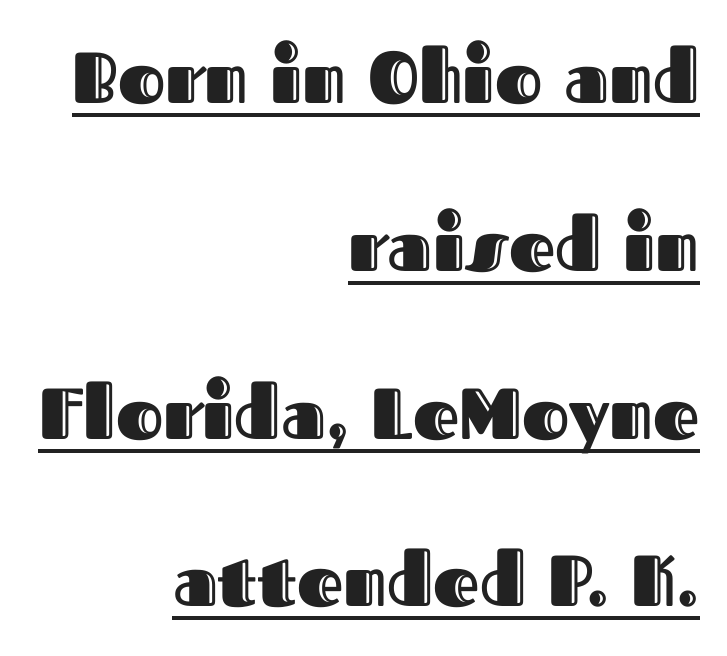
Is there much room between lines? Yes — plenty of vertical air separates them. Do the letters lean? They stand straight. Like a heading marked for emphasis, these lines bear an underscore. These lines are rendered in a variable-pitch font. In terms of letterspacing, this is plain default setting. Line ends are locked; line starts wander.
